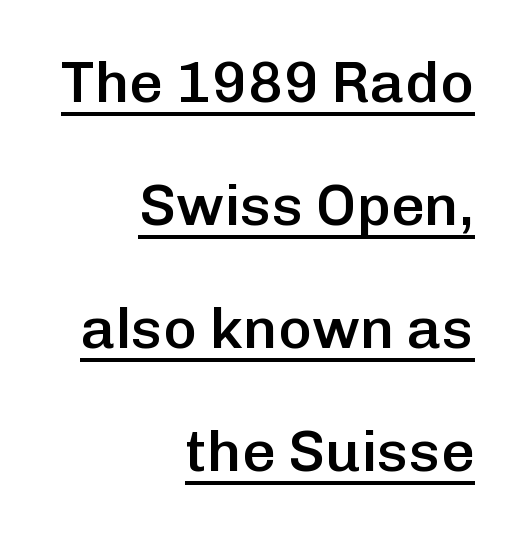
{"serif": "no", "italic": "no", "bold": "semi", "weight": "semibold", "width": "normal", "stroke_contrast": "low", "x_height": "medium", "monospaced": "no", "underline": "yes", "align": "right", "line_spacing": "loose", "line_spacing_ratio": 2.12, "letter_spacing": "normal", "letter_spacing_em": 0.0, "glyph_px": 58}
